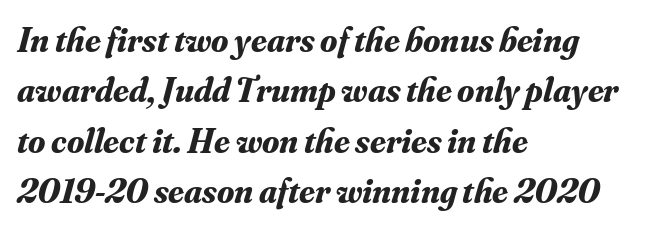
The image shows 35 px bold serif type, italic (leaning right); set left-aligned, normal line spacing (1.44x), normal letter spacing, not underlined; medium stroke contrast and a small x-height.
